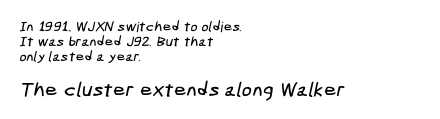
Q: Is the text underlined? A: No.
Q: How is the paragraph aligned? A: Left-aligned.
Q: Is the spacing between letters normal or unusually wide? A: Normal.
Q: Is the spacing between lines tight, normal or loose? A: Tight.
Q: Which block of text is set in a larger size, the first (top) or the second (bottom)? A: The second (bottom) one.
